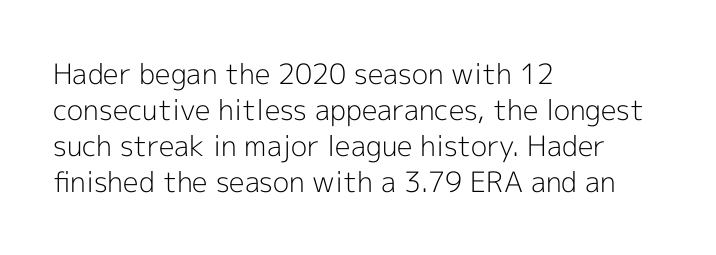
Q: Is the text bold? A: No.
Q: Is the text italic (slanted)? A: No, it is upright.
Q: Is the typeface a serif or a sans-serif typeface? A: Sans-serif.
Q: Is the text underlined? A: No.
Q: How is the paragraph aligned? A: Left-aligned.
Q: Is the spacing between letters normal or unusually wide? A: Normal.
Q: Is the spacing between lines tight, normal or loose? A: Normal.
Q: Width (condensed, normal, or wide)? A: Normal.
Q: x-height? A: Medium.
Q: Monospaced? A: No.
